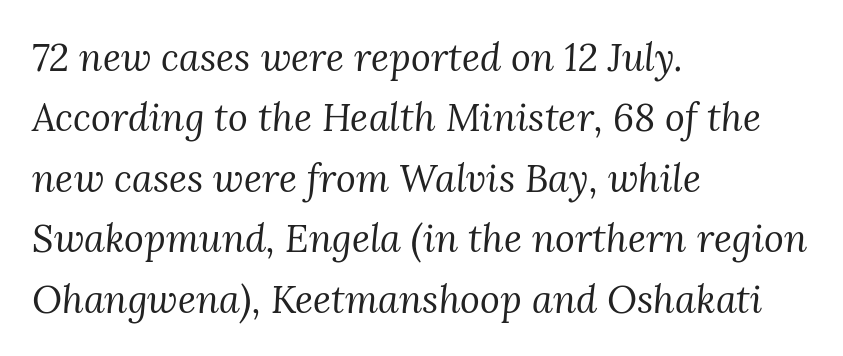
Characters are canted at an angle relative to the baseline's perpendicular. Is the letter spacing exaggerated? No — it looks like the ordinary default. Are there feet on the stems? There are — it's a serif. Regarding leading, the lines here are spaced in the standard way.
